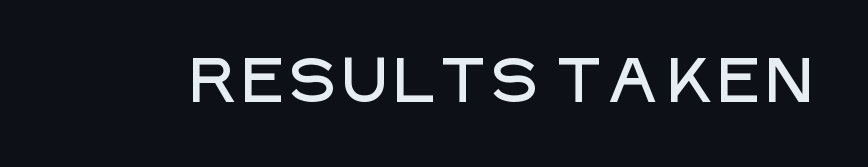
Q: Is the text italic (slanted)? A: No, it is upright.
Q: Is the typeface a serif or a sans-serif typeface? A: Sans-serif.
Q: Is the text underlined? A: No.
Q: Is the spacing between letters normal or unusually wide? A: Normal.
Q: Width (condensed, normal, or wide)? A: Normal.
Q: Stroke contrast? A: Low.
Q: x-height? A: Large.
Q: Monospaced? A: No.
